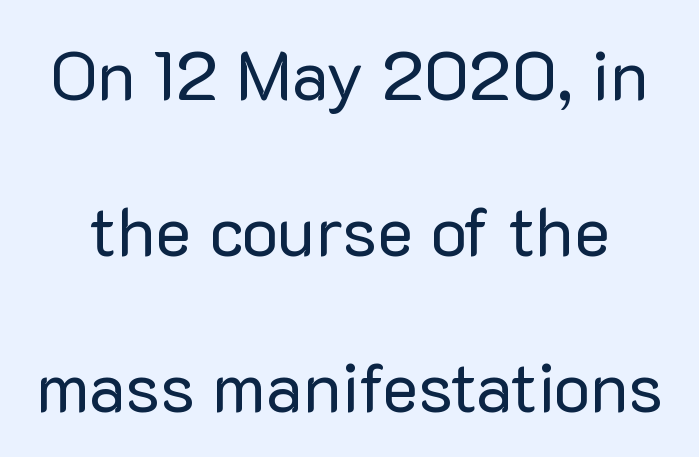
Q: Is the text bold? A: No.
Q: Is the text italic (slanted)? A: No, it is upright.
Q: Is the typeface a serif or a sans-serif typeface? A: Sans-serif.
Q: Is the text underlined? A: No.
Q: Is the spacing between letters normal or unusually wide? A: Normal.
Q: Is the spacing between lines tight, normal or loose? A: Loose.
Q: Width (condensed, normal, or wide)? A: Normal.
Q: Stroke contrast? A: Low.
Q: x-height? A: Medium.
Q: Monospaced? A: No.
